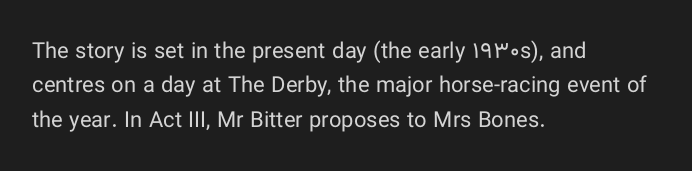
The specimen reads as upright at a glance. Is the stroke heavy? The answer is a plain regular-or-lighter. Clear beneath every line of the passage. Notice how descenders clear the ascenders below comfortably — that's standard leading.
